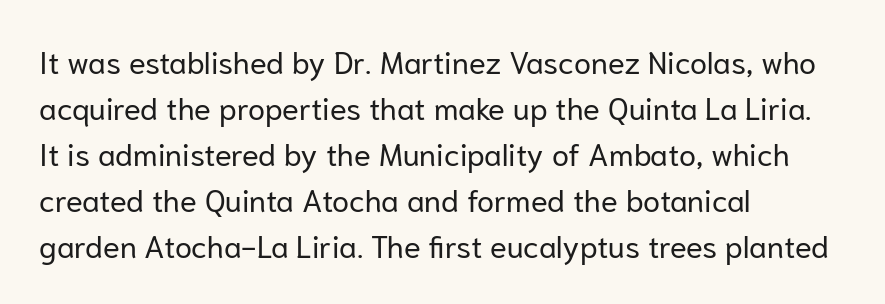
{"serif": "no", "italic": "no", "bold": "no", "weight": "regular", "width": "normal", "stroke_contrast": "low", "x_height": "medium", "monospaced": "no", "underline": "no", "align": "left", "line_spacing": "normal", "line_spacing_ratio": 1.48, "letter_spacing": "normal", "letter_spacing_em": 0.0, "glyph_px": 31}
